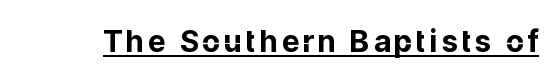
The image shows 30 px bold sans-serif type, upright; set underlined; low stroke contrast and a medium x-height.
